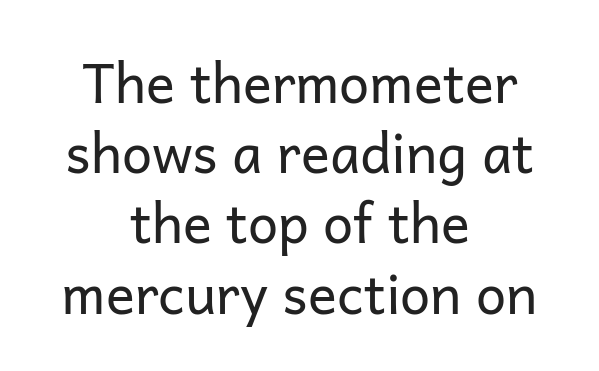
{"serif": "no", "italic": "no", "bold": "no", "weight": "regular", "width": "normal", "stroke_contrast": "low", "x_height": "medium", "monospaced": "no", "underline": "no", "align": "center", "line_spacing": "normal", "line_spacing_ratio": 1.3, "letter_spacing": "normal", "letter_spacing_em": 0.0, "glyph_px": 54}
